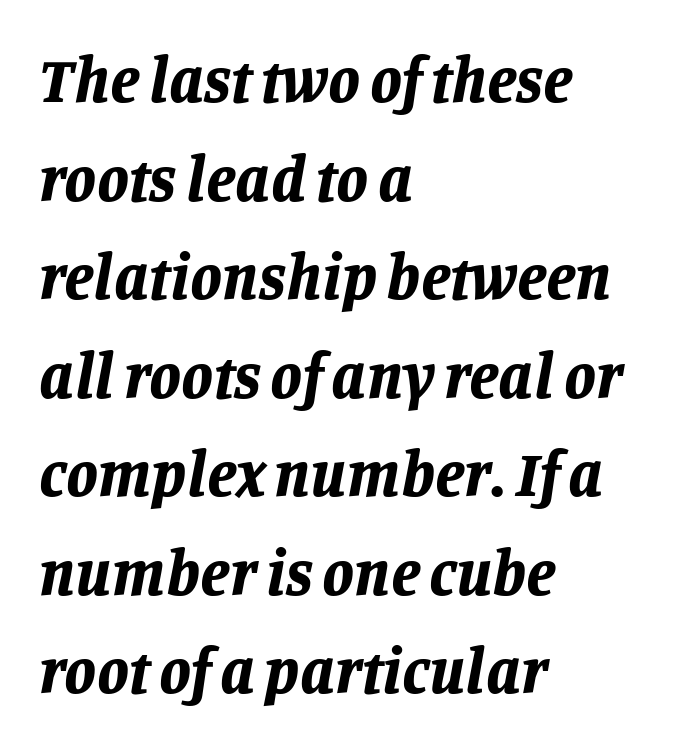
Typesetter's note: full bold, strokes at maximum text heaviness. Characters are canted at an angle relative to the baseline's perpendicular. Check under the words: just untouched page. Look at the tracking — it's just the regular setting, nothing added. The vertical gap from one line to the next is medium. All the whitespace from short lines collects on the right.
